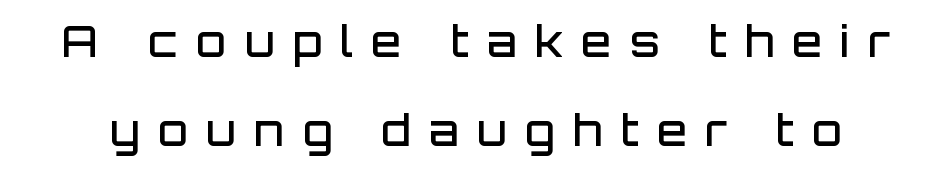
The image shows 43 px semibold sans-serif type, upright; set loose line spacing (2.08x), unusually wide letter spacing (+0.43 em), not underlined; low stroke contrast and a large x-height.
